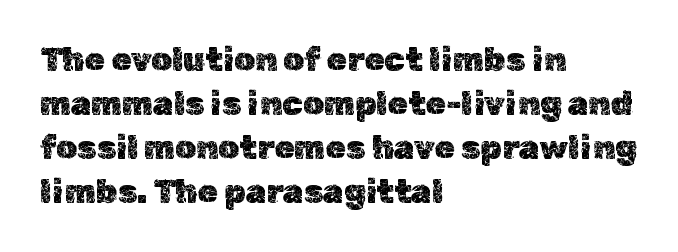
Each letter keeps its own natural width here, so spacing adapts to shape. Letter spacing: default. Leftover space on each line is placed entirely after the last word. This sample uses an upright cut, with every glyph sitting square on the baseline. Bare-footed words on every line.
